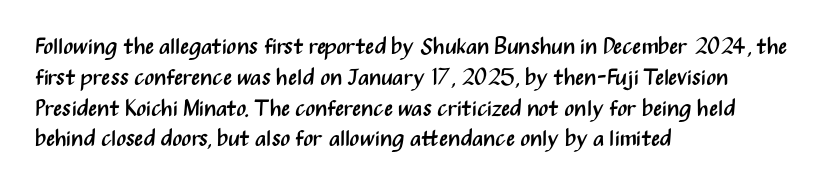
{"italic": "no", "bold": "no", "underline": "no", "align": "left", "line_spacing": "normal", "line_spacing_ratio": 1.34, "letter_spacing": "normal", "letter_spacing_em": 0.0, "glyph_px": 23}
